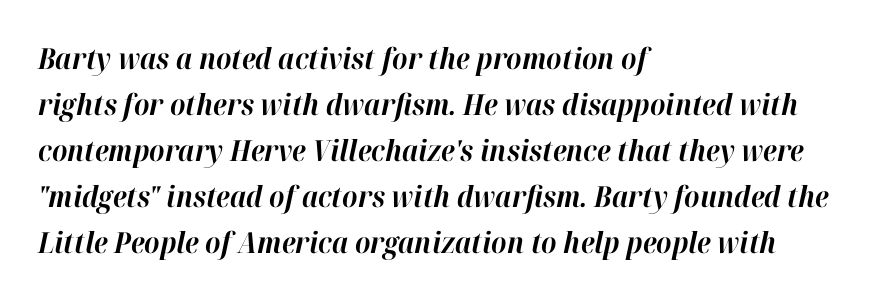
The glyphs are unaccompanied by any horizontal stroke below them. Strokes here are thick enough to call this a true bold. There is no visible air inserted between adjacent glyphs. Think of a printed novel: that variable character pitch is what you see here. Baseline-to-baseline distance is the conventional proportion of letter height. All the whitespace from short lines collects on the right.
